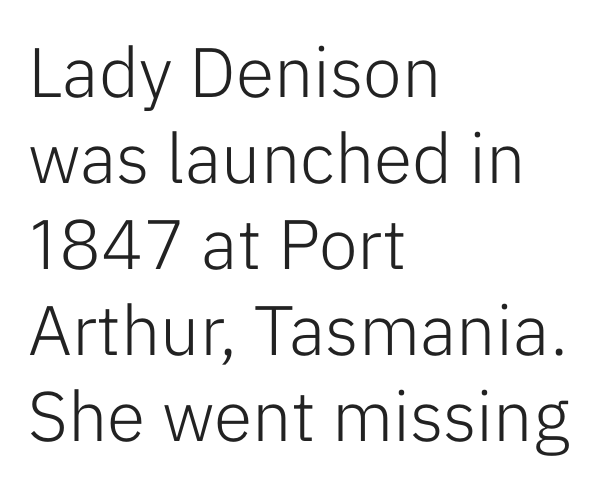
The image shows 70 px light sans-serif type, upright; set left-aligned, line spacing 1.23x, normal letter spacing, not underlined; low stroke contrast and a medium x-height.
